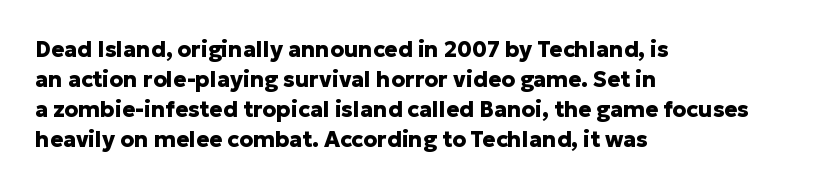
Q: Is the text bold? A: Yes.
Q: Is the text italic (slanted)? A: No, it is upright.
Q: Is the text underlined? A: No.
Q: How is the paragraph aligned? A: Left-aligned.
Q: Is the spacing between letters normal or unusually wide? A: Normal.
Q: Is the spacing between lines tight, normal or loose? A: Normal.
